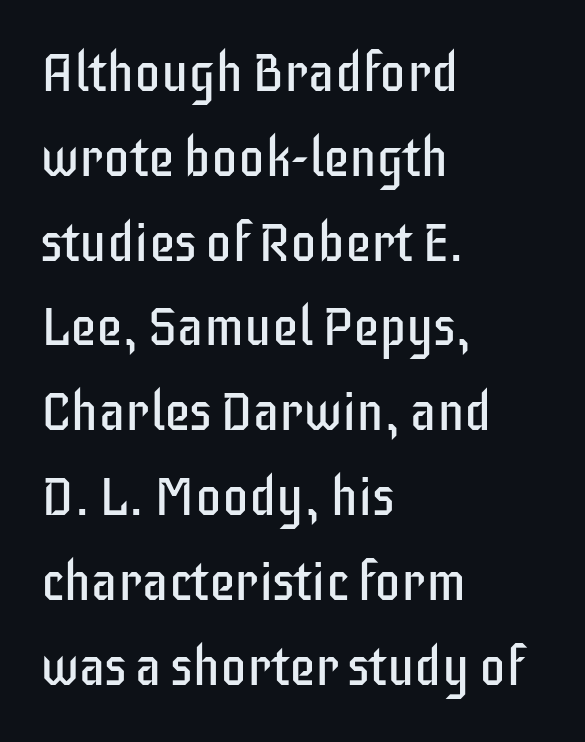
Q: Is the text bold? A: No.
Q: Is the text italic (slanted)? A: No, it is upright.
Q: Is the typeface a serif or a sans-serif typeface? A: Sans-serif.
Q: Is the text underlined? A: No.
Q: How is the paragraph aligned? A: Left-aligned.
Q: Is the spacing between letters normal or unusually wide? A: Normal.
Q: Is the spacing between lines tight, normal or loose? A: Normal.
Q: Width (condensed, normal, or wide)? A: Condensed.
Q: Stroke contrast? A: Low.
Q: x-height? A: Large.
Q: Monospaced? A: No.
